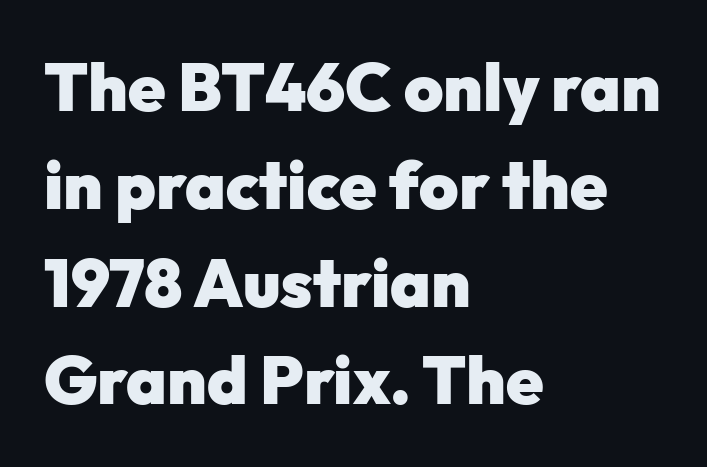
The image shows 67 px heavy sans-serif type, upright; set left-aligned, normal line spacing (1.46x), normal letter spacing, not underlined; low stroke contrast and a medium x-height.
